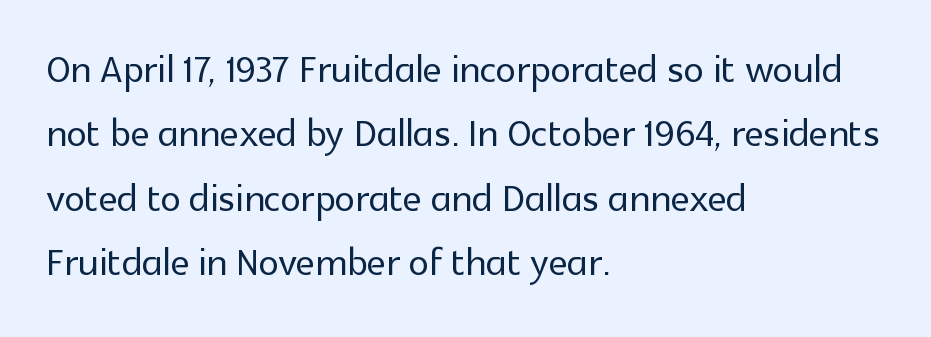
{"serif": "no", "italic": "no", "width": "normal", "x_height": "medium", "monospaced": "no", "underline": "no", "align": "left", "line_spacing": "normal", "line_spacing_ratio": 1.26, "letter_spacing": "normal", "letter_spacing_em": 0.0, "glyph_px": 51}
